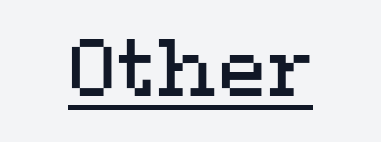
{"italic": "no", "bold": "no", "weight": "regular", "width": "wide", "stroke_contrast": "medium", "x_height": "medium", "monospaced": "no", "underline": "yes", "letter_spacing": "normal", "letter_spacing_em": 0.0, "glyph_px": 79}
